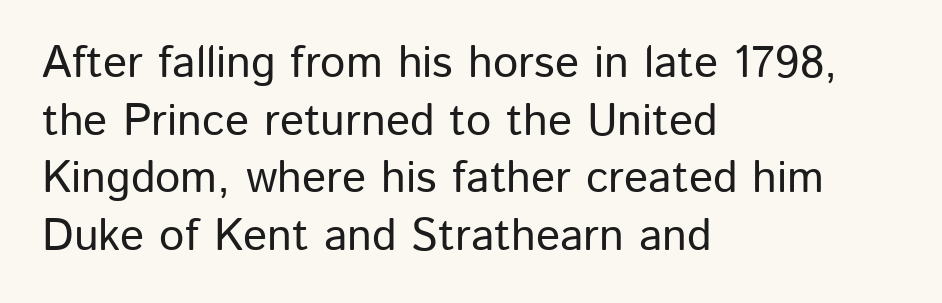
Q: Is the text italic (slanted)? A: No, it is upright.
Q: Is the typeface a serif or a sans-serif typeface? A: Sans-serif.
Q: Is the text underlined? A: No.
Q: How is the paragraph aligned? A: Left-aligned.
Q: Is the spacing between letters normal or unusually wide? A: Normal.
Q: Is the spacing between lines tight, normal or loose? A: Normal.
Q: Width (condensed, normal, or wide)? A: Normal.
Q: Stroke contrast? A: Low.
Q: x-height? A: Medium.
Q: Monospaced? A: No.
